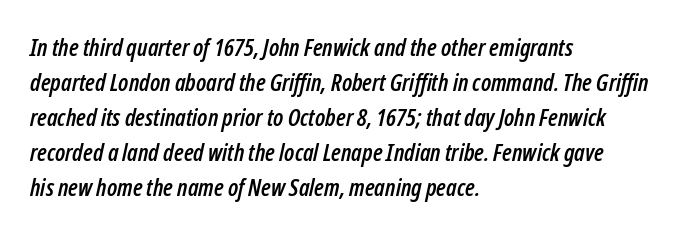
The image shows 24 px text type, italic (leaning right); set left-aligned, normal line spacing (1.46x), normal letter spacing, not underlined.
